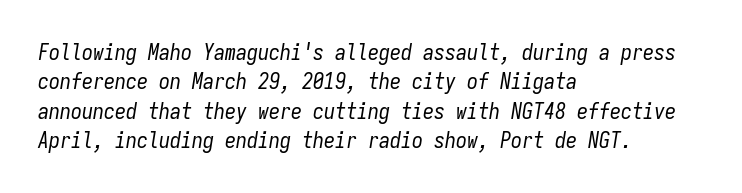
The image shows 22 px text type, italic (leaning right); set left-aligned, normal line spacing (1.33x), normal letter spacing, not underlined.
